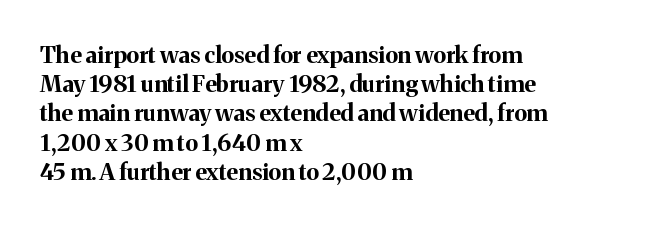
The image shows 23 px bold type, upright; set left-aligned, normal line spacing (1.27x), normal letter spacing, not underlined.
